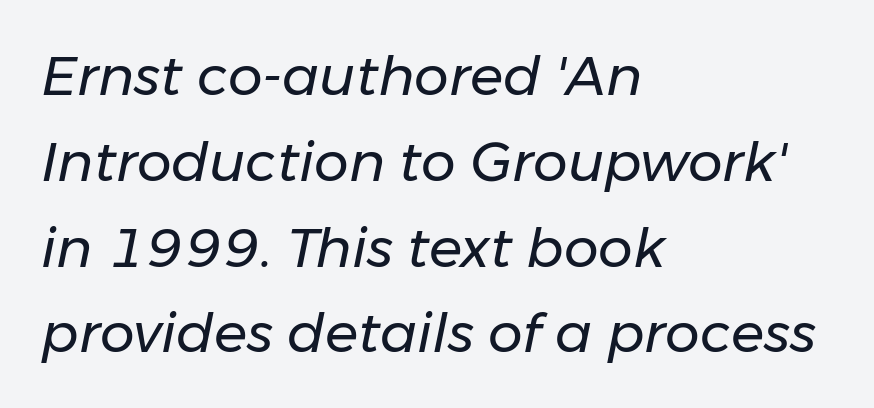
Q: Is the text bold? A: No.
Q: Is the text italic (slanted)? A: Yes, it leans right by about 11 degrees.
Q: Is the text underlined? A: No.
Q: How is the paragraph aligned? A: Left-aligned.
Q: Is the spacing between letters normal or unusually wide? A: Normal.
Q: Is the spacing between lines tight, normal or loose? A: Normal.
Q: Width (condensed, normal, or wide)? A: Normal.
Q: Stroke contrast? A: Low.
Q: x-height? A: Medium.
Q: Monospaced? A: No.
